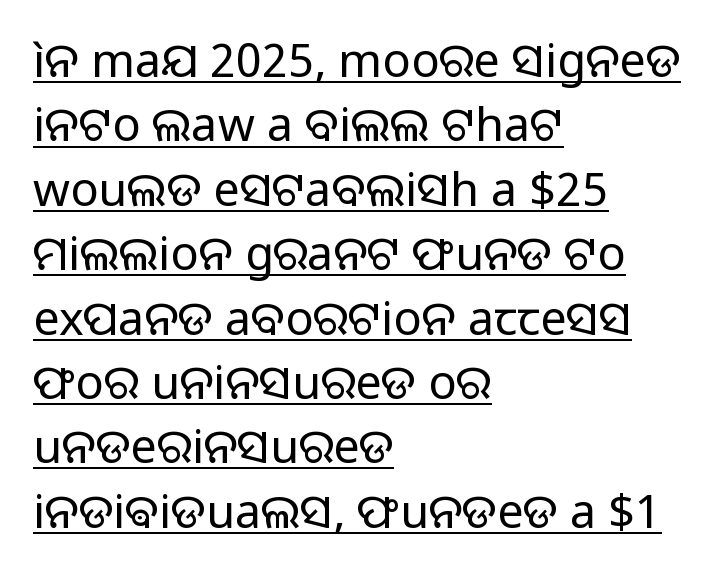
Q: Is the text bold? A: No.
Q: Is the text italic (slanted)? A: No, it is upright.
Q: Is the typeface a serif or a sans-serif typeface? A: Sans-serif.
Q: Is the text underlined? A: Yes.
Q: How is the paragraph aligned? A: Left-aligned.
Q: Is the spacing between letters normal or unusually wide? A: Normal.
Q: Is the spacing between lines tight, normal or loose? A: Normal.
Q: Width (condensed, normal, or wide)? A: Normal.
Q: Stroke contrast? A: Low.
Q: x-height? A: Medium.
Q: Monospaced? A: No.
